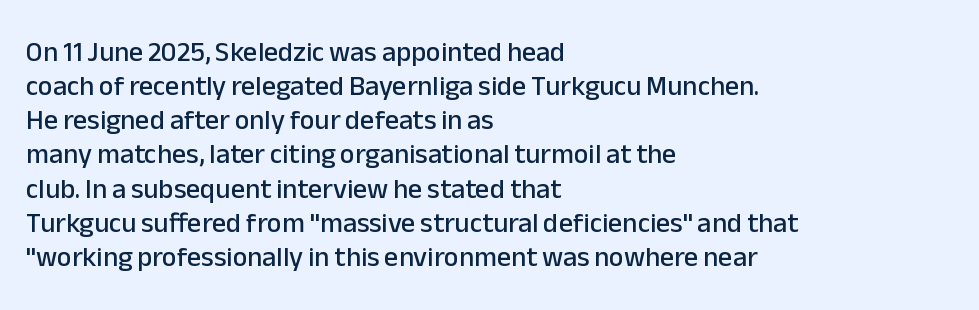
Leftover space on each line is placed entirely after the last word. Default kerning and tracking; the words read as compact shapes. A bare baseline throughout the passage. Looks like regular typesetting: each glyph gets only the width it needs. Stroke terminals: plain, sans-serif.
